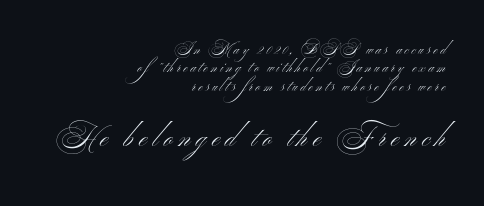
{"bold": "no", "underline": "no", "align": "right", "line_spacing": "normal", "line_spacing_ratio": 1.32, "letter_spacing": "wide", "letter_spacing_em": 0.22, "larger_block": "second", "size_ratio": 1.93, "glyph_px": 27}
